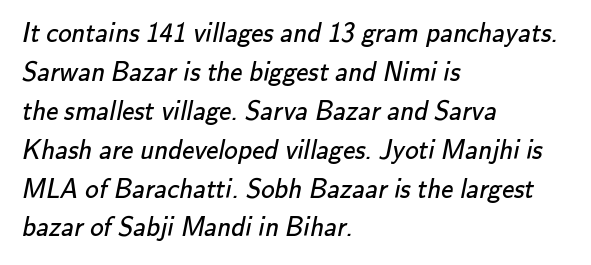
The image shows 27 px text type; set left-aligned, normal line spacing (1.44x), normal letter spacing, not underlined.
